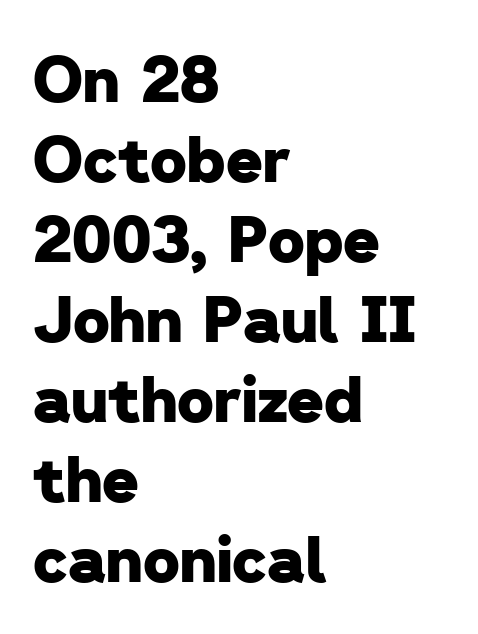
The image shows 63 px heavy sans-serif type; set left-aligned, normal line spacing (1.27x), normal letter spacing, not underlined; low stroke contrast and a medium x-height.
